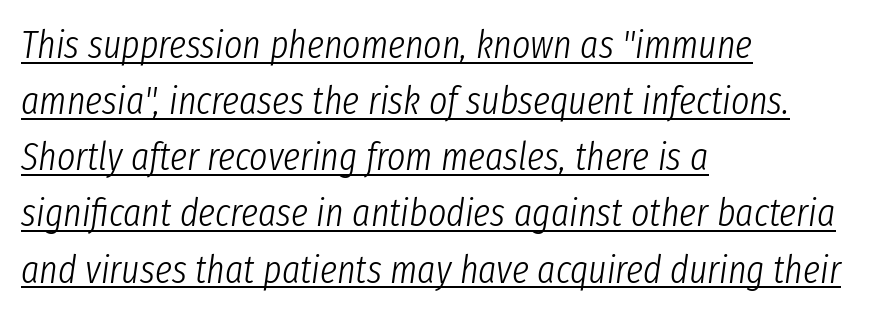
The image shows 39 px light, condensed type, italic (leaning right); set left-aligned, normal line spacing (1.44x), normal letter spacing, underlined; low stroke contrast and a medium x-height.
